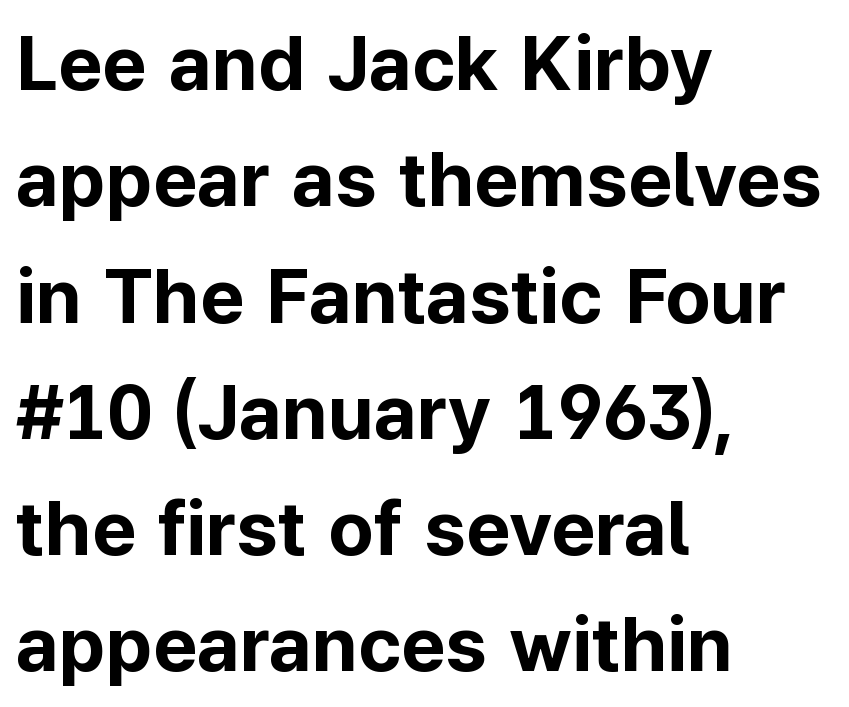
The text block is weighted toward the left margin, trailing off unevenly rightward. The specimen reads as upright at a glance. Standard letterfit; no display-style spreading of the glyphs. Compared with an ordinary text face, these strokes are far heavier — a full bold.
